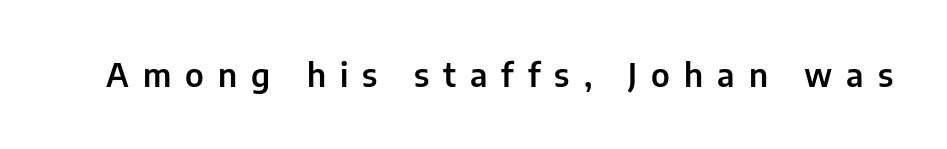
Type style note: lacks serifs. Words appear elongated and porous because spacing is wide. Posture: upright roman. Varying glyph widths throughout — classic text-font behaviour. The strip under each line holds only bare page.
